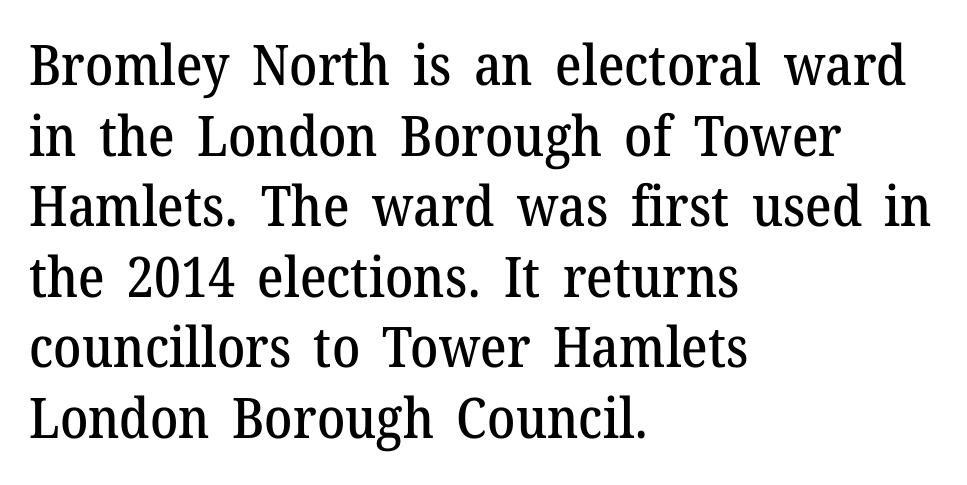
The image shows 56 px serif type, upright; set left-aligned, normal line spacing (1.26x), normal letter spacing, not underlined; medium stroke contrast and a medium x-height.
